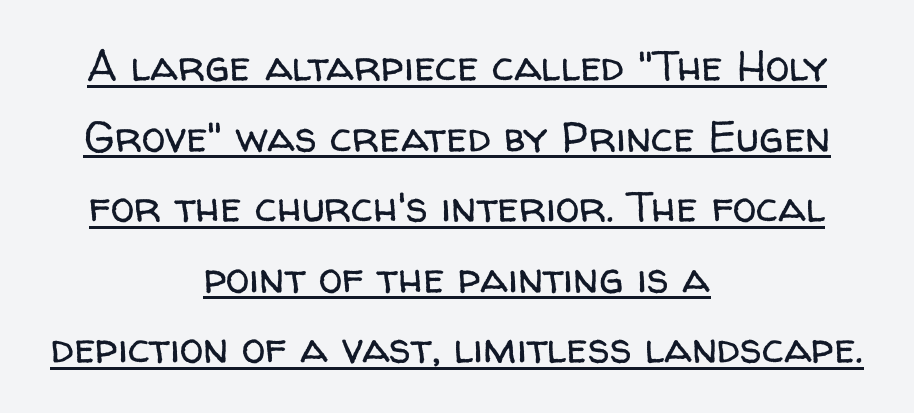
The image shows 43 px regular-weight sans-serif type, upright; set centered, normal line spacing (1.64x), normal letter spacing, underlined; low stroke contrast and a medium x-height.
